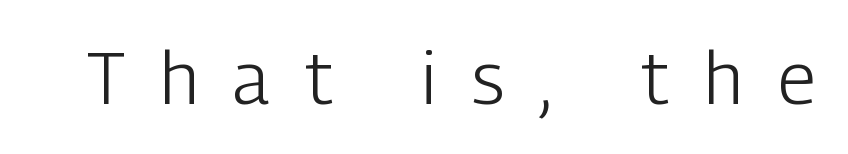
The image shows 73 px light, condensed sans-serif type, upright; set unusually wide letter spacing (+0.48 em), not underlined; low stroke contrast and a medium x-height.
